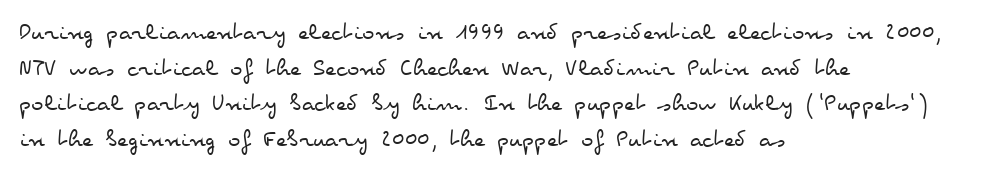
The image shows 26 px text type, upright; set left-aligned, normal line spacing (1.37x), normal letter spacing, not underlined.
